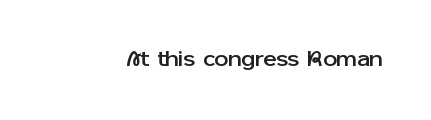
{"italic": "no", "underline": "no", "letter_spacing": "normal", "letter_spacing_em": 0.0, "glyph_px": 22}
